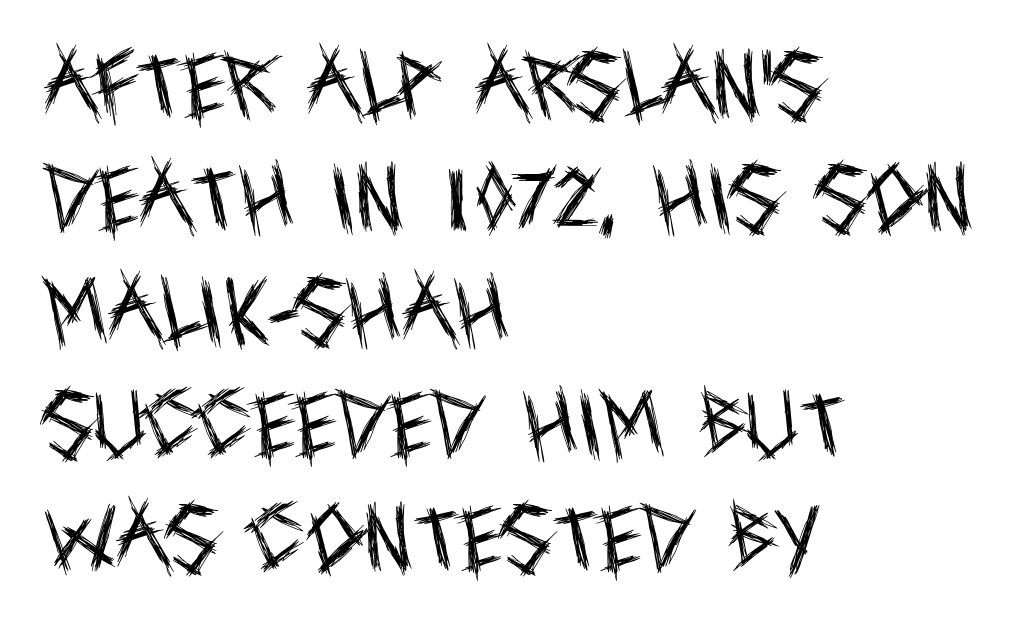
Caption: multi-line text, flush left, ragged right. A sans-serif font was chosen for this passage. Do the letters lean? They stand straight. Quick note: underline off. The passage shown is typed in a proportional face where columns would drift. The gaps between neighbouring characters are ordinary and unremarkable.
